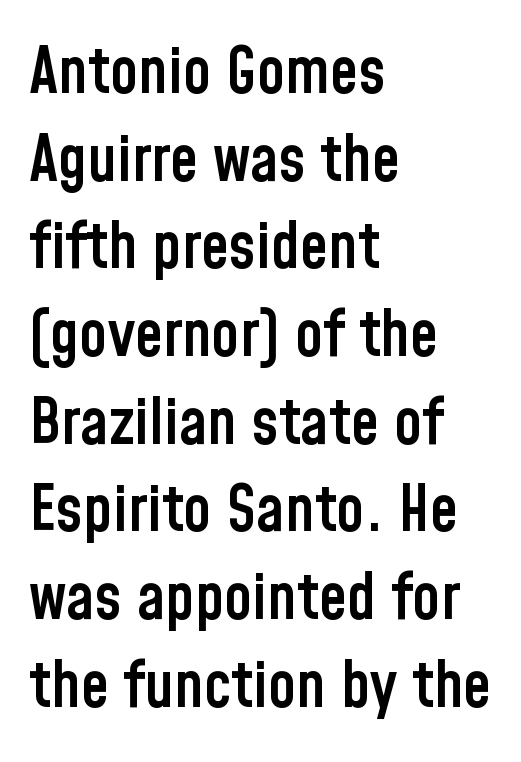
The image shows 64 px semibold, condensed sans-serif type, upright; set left-aligned, normal line spacing (1.37x), normal letter spacing, not underlined; low stroke contrast and a medium x-height.
